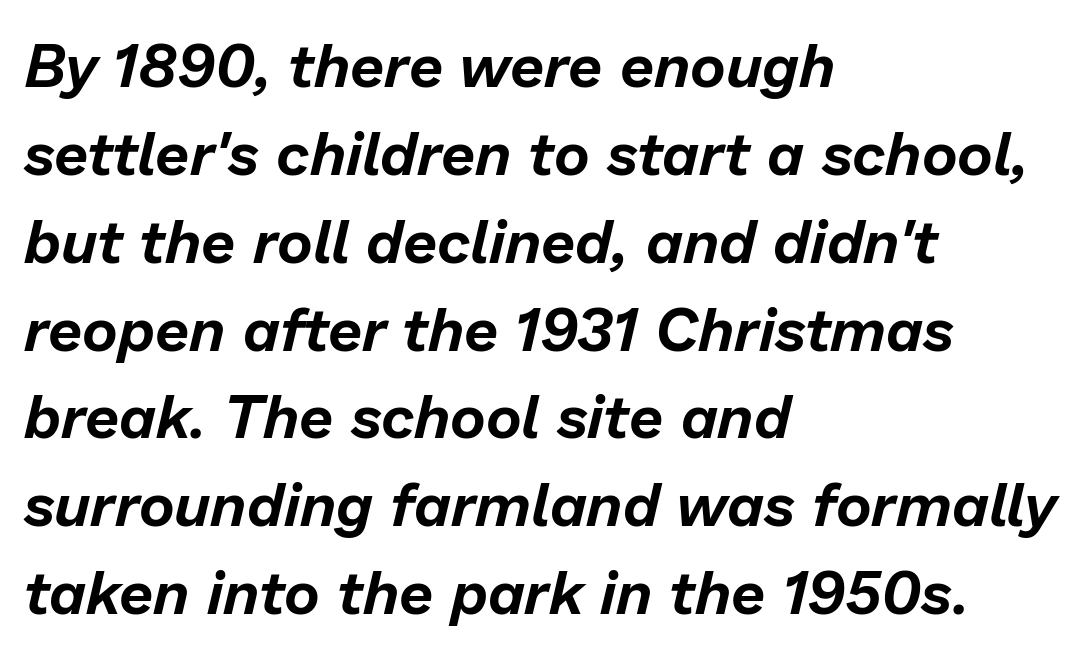
The image shows 61 px text type, italic (leaning right); set left-aligned, normal line spacing (1.44x), normal letter spacing, not underlined; low stroke contrast and a medium x-height.
